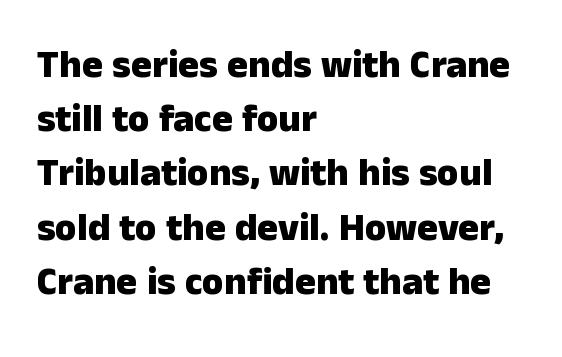
Q: Is the text bold? A: Yes.
Q: Is the text italic (slanted)? A: No, it is upright.
Q: Is the typeface a serif or a sans-serif typeface? A: Sans-serif.
Q: Is the text underlined? A: No.
Q: How is the paragraph aligned? A: Left-aligned.
Q: Is the spacing between letters normal or unusually wide? A: Normal.
Q: Is the spacing between lines tight, normal or loose? A: Normal.
Q: Width (condensed, normal, or wide)? A: Normal.
Q: Stroke contrast? A: Low.
Q: x-height? A: Medium.
Q: Monospaced? A: No.
